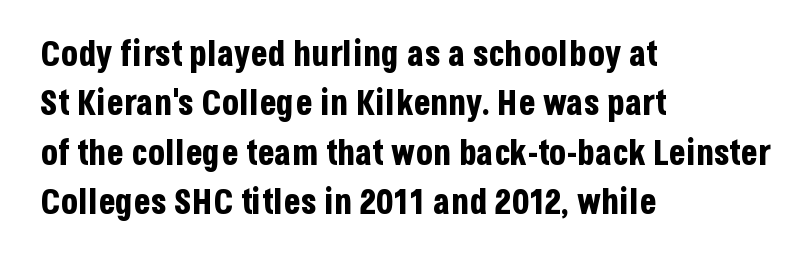
{"serif": "no", "italic": "no", "bold": "yes", "weight": "bold", "width": "condensed", "stroke_contrast": "low", "x_height": "large", "monospaced": "no", "underline": "no", "align": "left", "line_spacing": "normal", "line_spacing_ratio": 1.41, "letter_spacing": "normal", "letter_spacing_em": 0.0, "glyph_px": 35}
